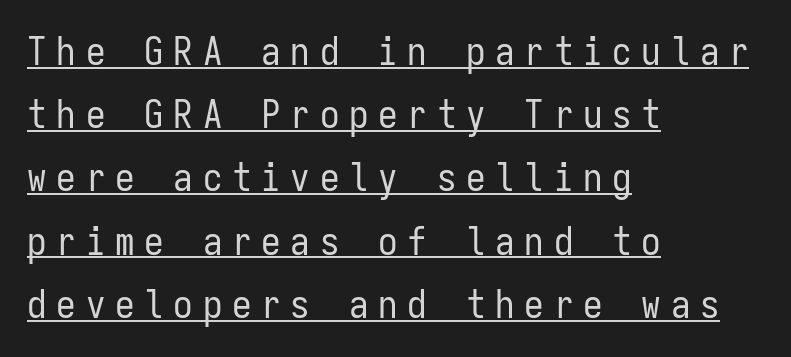
{"serif": "no", "italic": "no", "bold": "no", "weight": "regular", "width": "condensed", "stroke_contrast": "low", "x_height": "medium", "monospaced": "yes", "underline": "yes", "align": "left", "line_spacing": "normal", "line_spacing_ratio": 1.62, "letter_spacing": "wide", "letter_spacing_em": 0.25, "glyph_px": 39}
